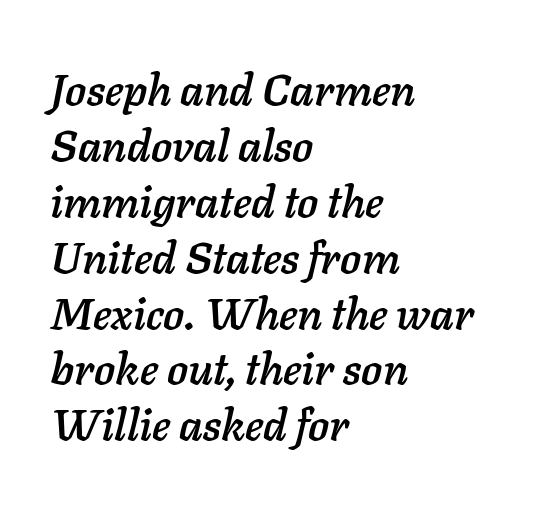
Q: Is the text italic (slanted)? A: Yes, it leans right by about 11 degrees.
Q: Is the text underlined? A: No.
Q: How is the paragraph aligned? A: Left-aligned.
Q: Is the spacing between letters normal or unusually wide? A: Normal.
Q: Is the spacing between lines tight, normal or loose? A: Normal.
Q: Width (condensed, normal, or wide)? A: Normal.
Q: Stroke contrast? A: Low.
Q: x-height? A: Medium.
Q: Monospaced? A: No.
